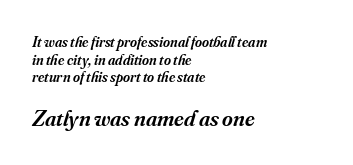
{"italic": "yes", "lean": "right", "slant_degrees": 16, "bold": "semi", "underline": "no", "align": "left", "line_spacing_ratio": 1.17, "letter_spacing": "normal", "letter_spacing_em": 0.0, "larger_block": "second", "size_ratio": 1.53, "glyph_px": 23}
